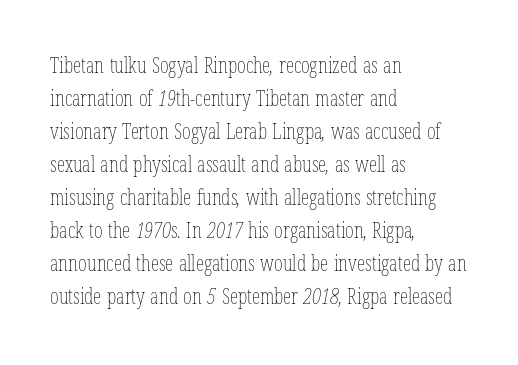
{"bold": "no", "underline": "no", "align": "left", "line_spacing": "normal", "line_spacing_ratio": 1.57, "letter_spacing": "normal", "letter_spacing_em": 0.0, "glyph_px": 21}
